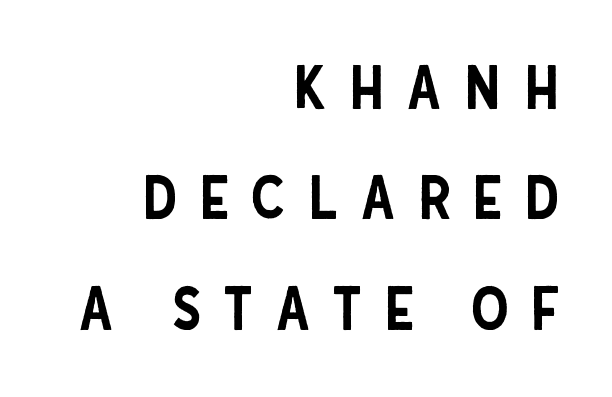
The glyphs are unaccompanied by any horizontal stroke below them. A typesetter would label this face a sans. Display-style spreading of the glyphs; the letterfit is very open. Quick note: not italic, upright.
